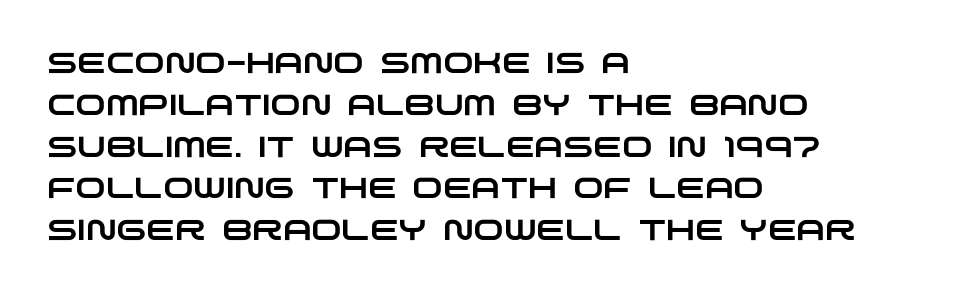
The image shows 29 px wide sans-serif type; set left-aligned, normal line spacing (1.44x), normal letter spacing, not underlined; low stroke contrast and a large x-height.
